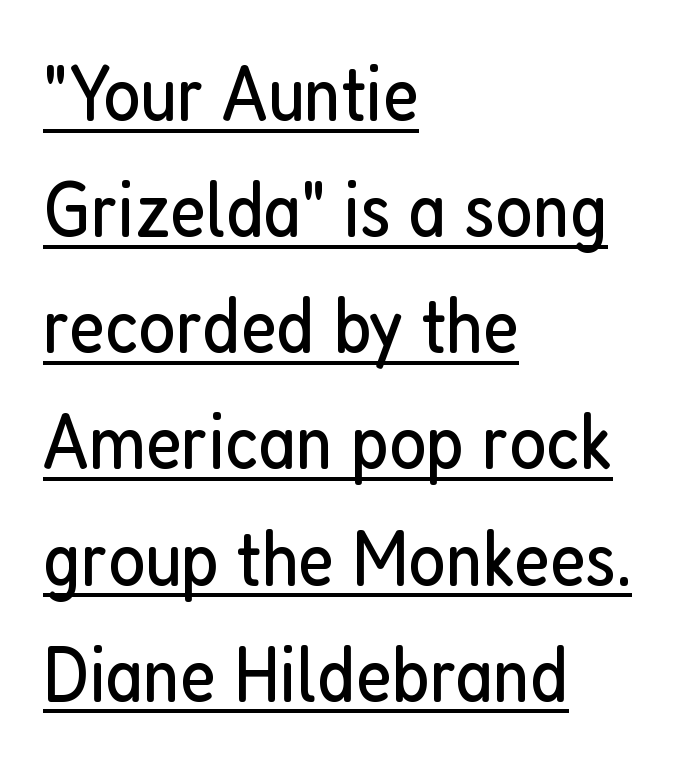
The passage shown is typed in a proportional face where columns would drift. How would I describe the line gaps? Plain and ordinary. Notice how a bar underscores the lettering throughout. This reads as an unemphasized weight, regular at the heaviest. This sample uses a sans-serif face.
